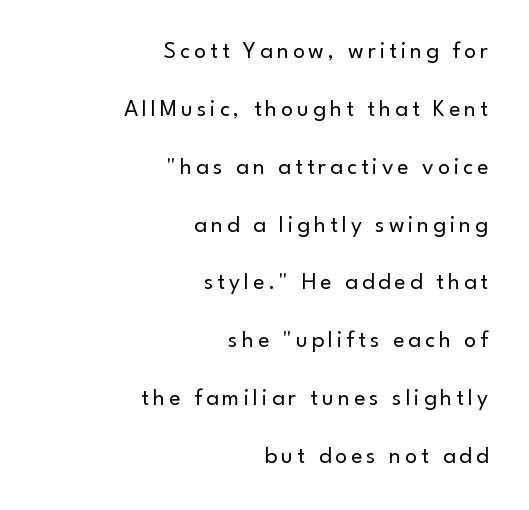
{"italic": "no", "bold": "no", "underline": "no", "align": "right", "line_spacing": "loose", "line_spacing_ratio": 2.41, "glyph_px": 24}
